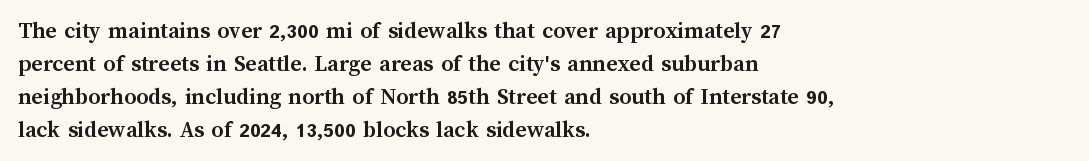
Q: Is the text bold? A: Yes.
Q: Is the text italic (slanted)? A: No, it is upright.
Q: Is the text underlined? A: No.
Q: How is the paragraph aligned? A: Left-aligned.
Q: Is the spacing between letters normal or unusually wide? A: Normal.
Q: Is the spacing between lines tight, normal or loose? A: Normal.
